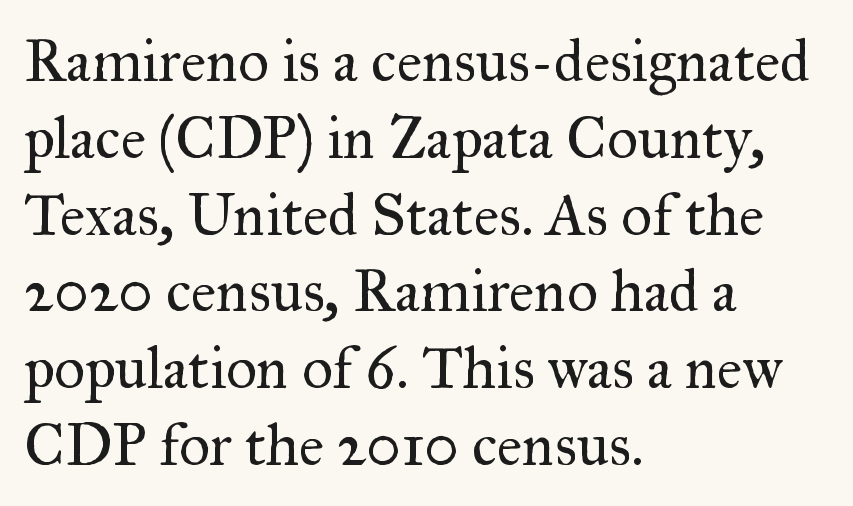
Line spacing here is normal. These lines were composed using upright roman letters. Tracking here is standard; glyphs follow each other at the usual distance. Summary of weight: not heavy and not bold. Compared with a centered layout, this one pins lines to the left instead.
